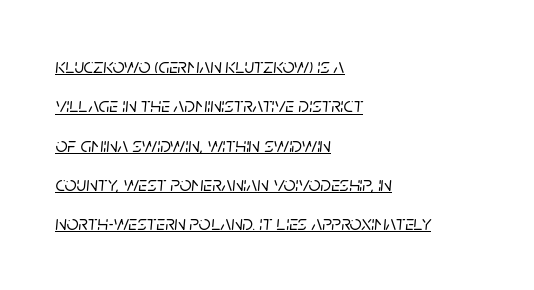
Q: Is the text italic (slanted)? A: Yes, it leans right by about 5 degrees.
Q: Is the text underlined? A: Yes.
Q: How is the paragraph aligned? A: Left-aligned.
Q: Is the spacing between letters normal or unusually wide? A: Normal.
